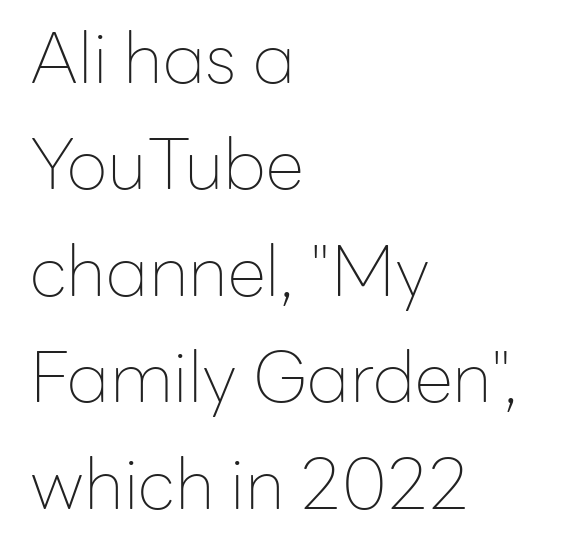
Q: Is the text bold? A: No.
Q: Is the text italic (slanted)? A: No, it is upright.
Q: Is the typeface a serif or a sans-serif typeface? A: Sans-serif.
Q: Is the text underlined? A: No.
Q: How is the paragraph aligned? A: Left-aligned.
Q: Is the spacing between letters normal or unusually wide? A: Normal.
Q: Is the spacing between lines tight, normal or loose? A: Normal.
Q: Width (condensed, normal, or wide)? A: Normal.
Q: Stroke contrast? A: Low.
Q: x-height? A: Medium.
Q: Monospaced? A: No.
